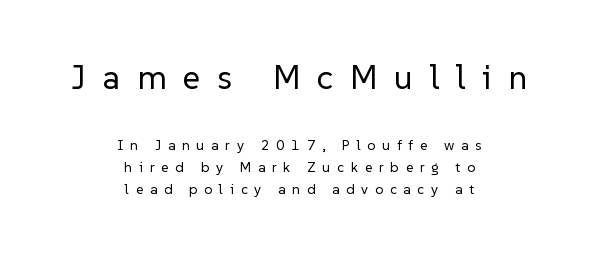
{"serif": "no", "italic": "no", "bold": "no", "weight": "regular", "width": "normal", "stroke_contrast": "low", "x_height": "medium", "monospaced": "no", "underline": "no", "align": "center", "line_spacing": "normal", "line_spacing_ratio": 1.57, "letter_spacing": "wide", "letter_spacing_em": 0.49, "larger_block": "first", "size_ratio": 2.43, "glyph_px": 34}
